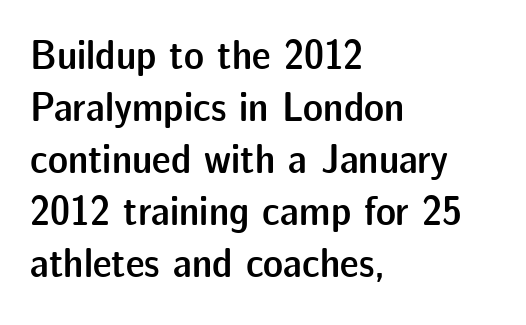
The image shows 42 px semibold sans-serif type, upright; set left-aligned, line spacing 1.24x, normal letter spacing, not underlined; low stroke contrast and a medium x-height.
